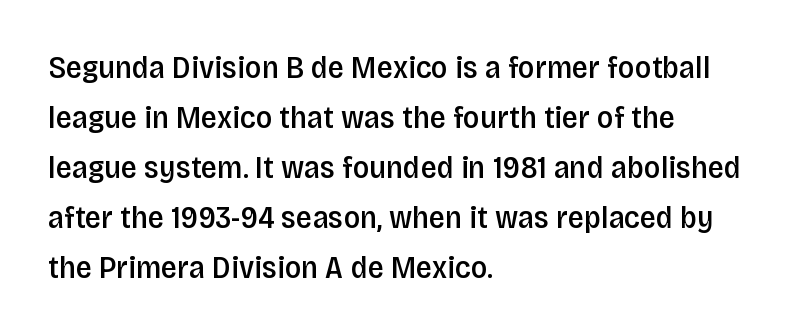
Q: Is the text bold? A: Semi-bold.
Q: Is the text italic (slanted)? A: No, it is upright.
Q: Is the typeface a serif or a sans-serif typeface? A: Sans-serif.
Q: Is the text underlined? A: No.
Q: How is the paragraph aligned? A: Left-aligned.
Q: Is the spacing between letters normal or unusually wide? A: Normal.
Q: Is the spacing between lines tight, normal or loose? A: Normal.
Q: Width (condensed, normal, or wide)? A: Condensed.
Q: Stroke contrast? A: Low.
Q: x-height? A: Large.
Q: Monospaced? A: No.
